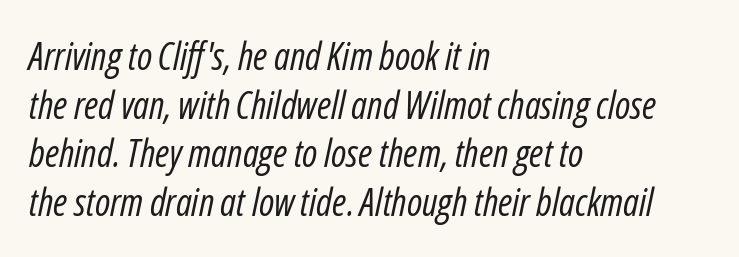
The image shows 38 px regular-weight, condensed type, italic (leaning right); set left-aligned, normal line spacing (1.28x), normal letter spacing, not underlined; low stroke contrast and a medium x-height.
